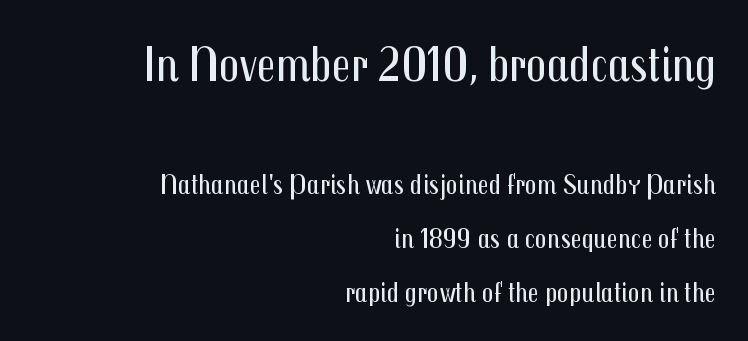
The image shows 50 px regular-weight, condensed sans-serif type, upright; set right-aligned, line spacing 1.86x, normal letter spacing, not underlined; the first (top) block is 1.72x larger; medium stroke contrast and a medium x-height.
